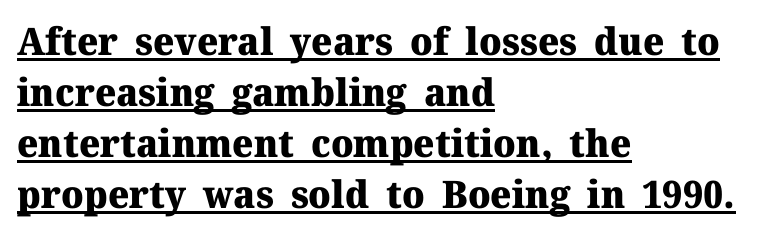
The rows are spaced the way most documents space them. Caption: multi-line text, flush left, ragged right. A baseline rule has been typeset under these characters. Is this a fixed-width face? No — the glyphs have proportional, varying widths. Italic? Not at all — the glyphs are vertical. As a designer I'd log this as weight 700, bold.
